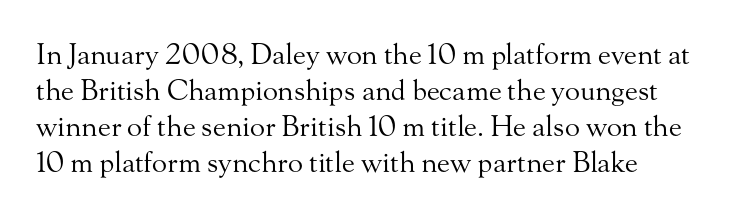
{"serif": "yes", "italic": "no", "bold": "no", "weight": "regular", "width": "normal", "stroke_contrast": "medium", "x_height": "small", "monospaced": "no", "underline": "no", "line_spacing": "normal", "line_spacing_ratio": 1.28, "letter_spacing": "normal", "letter_spacing_em": 0.0, "glyph_px": 28}
